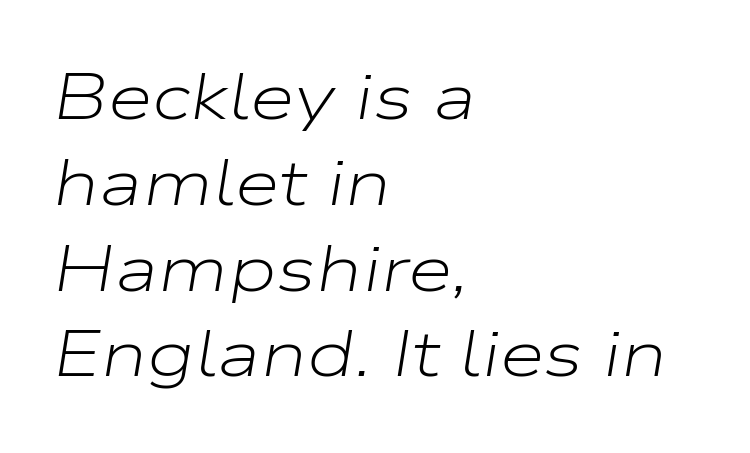
Q: Is the text bold? A: No.
Q: Is the text italic (slanted)? A: Yes, it leans right by about 9 degrees.
Q: Is the text underlined? A: No.
Q: How is the paragraph aligned? A: Left-aligned.
Q: Is the spacing between letters normal or unusually wide? A: Normal.
Q: Is the spacing between lines tight, normal or loose? A: Normal.
Q: Width (condensed, normal, or wide)? A: Wide.
Q: Stroke contrast? A: Low.
Q: x-height? A: Medium.
Q: Monospaced? A: No.
